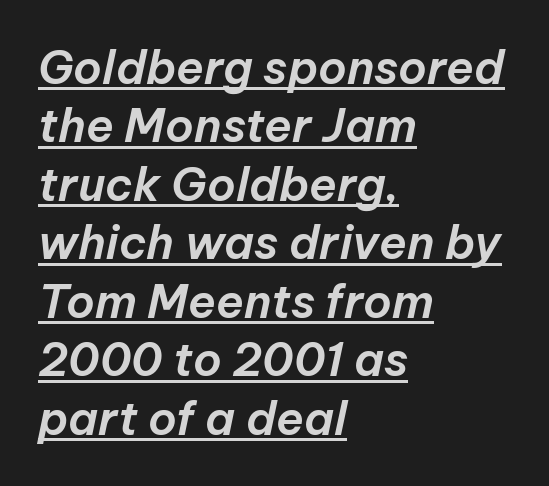
The image shows 46 px text type, italic (leaning right); set left-aligned, normal line spacing (1.27x), normal letter spacing, underlined; low stroke contrast and a medium x-height.
